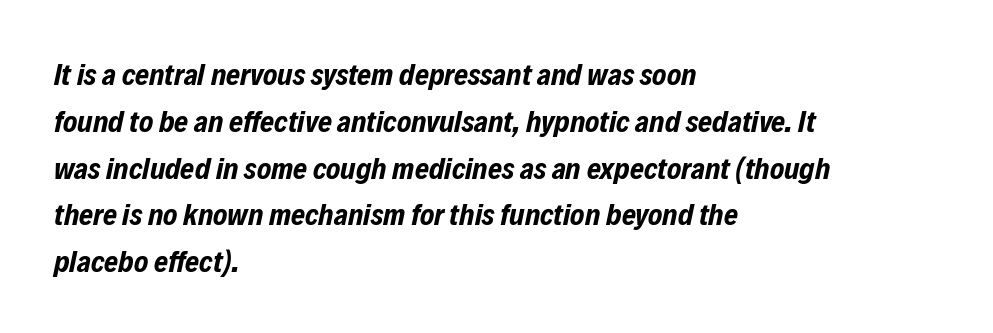
{"italic": "yes", "lean": "right", "slant_degrees": 12, "bold": "yes", "weight": "bold", "width": "condensed", "stroke_contrast": "low", "x_height": "medium", "monospaced": "no", "underline": "no", "align": "left", "line_spacing": "normal", "line_spacing_ratio": 1.56, "letter_spacing": "normal", "letter_spacing_em": 0.0, "glyph_px": 30}
